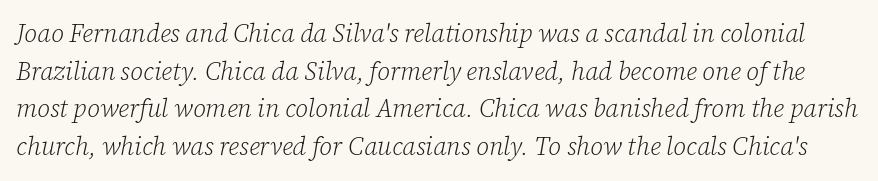
{"italic": "yes", "lean": "right", "slant_degrees": 12, "bold": "no", "underline": "no", "line_spacing": "normal", "line_spacing_ratio": 1.51, "letter_spacing": "normal", "letter_spacing_em": 0.0, "glyph_px": 25}
